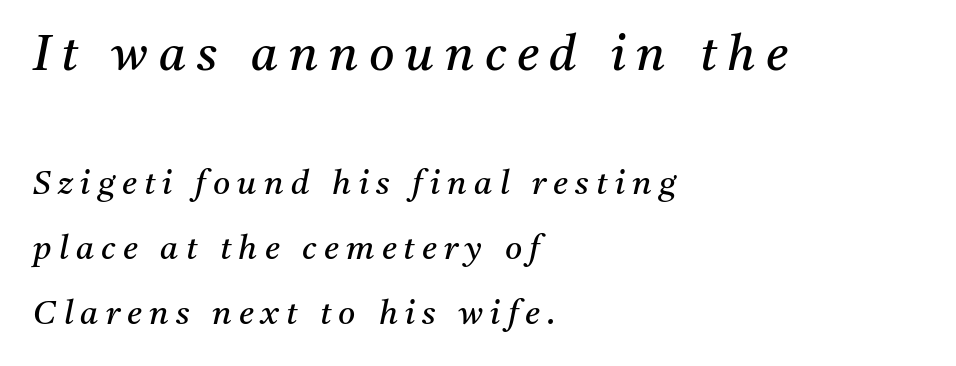
{"serif": "yes", "italic": "yes", "lean": "right", "slant_degrees": 11, "bold": "no", "weight": "regular", "width": "normal", "stroke_contrast": "medium", "x_height": "medium", "monospaced": "no", "underline": "no", "align": "left", "line_spacing": "loose", "line_spacing_ratio": 1.97, "letter_spacing": "wide", "letter_spacing_em": 0.22, "larger_block": "first", "size_ratio": 1.48, "glyph_px": 49}
